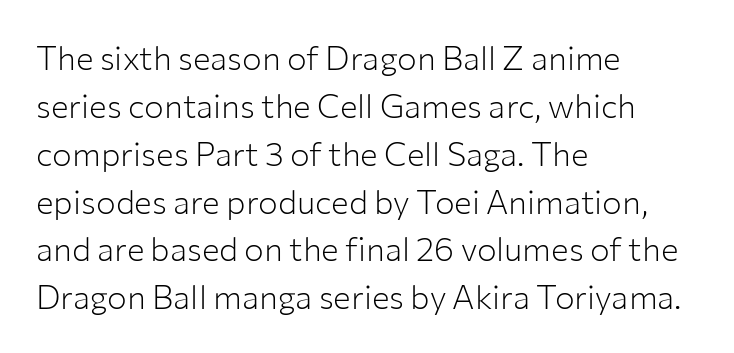
Q: Is the text bold? A: No.
Q: Is the text italic (slanted)? A: No, it is upright.
Q: Is the typeface a serif or a sans-serif typeface? A: Sans-serif.
Q: Is the text underlined? A: No.
Q: How is the paragraph aligned? A: Left-aligned.
Q: Is the spacing between letters normal or unusually wide? A: Normal.
Q: Is the spacing between lines tight, normal or loose? A: Normal.
Q: Width (condensed, normal, or wide)? A: Normal.
Q: Stroke contrast? A: Low.
Q: x-height? A: Medium.
Q: Monospaced? A: No.
